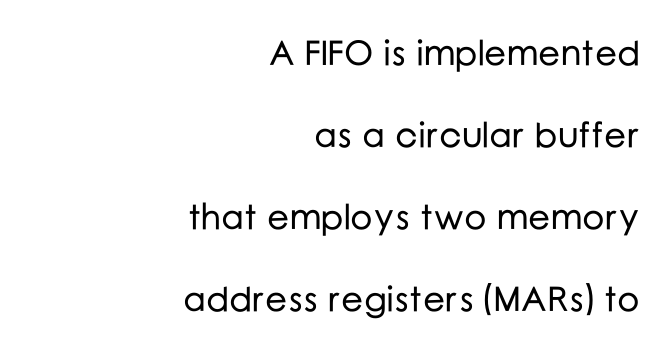
The image shows 35 px sans-serif type, upright; set right-aligned, loose line spacing (2.34x), normal letter spacing, not underlined; low stroke contrast and a medium x-height.
